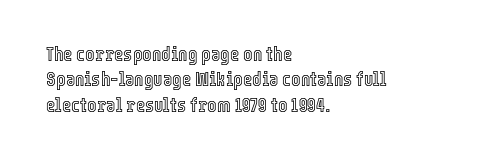
Q: Is the text italic (slanted)? A: No, it is upright.
Q: Is the text underlined? A: No.
Q: How is the paragraph aligned? A: Left-aligned.
Q: Is the spacing between letters normal or unusually wide? A: Normal.
Q: Is the spacing between lines tight, normal or loose? A: Normal.
